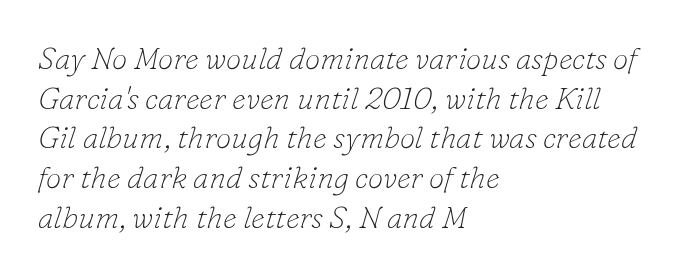
Default kerning and tracking; the words read as compact shapes. Serifs: yes, visible at the terminals of the letterforms. The leading is moderate, giving the passage an even texture. The lettering tilts uniformly, giving the passage an italic look.
